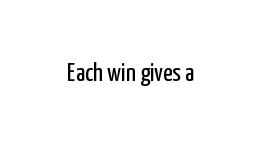
{"italic": "no", "bold": "no", "underline": "no", "letter_spacing": "normal", "letter_spacing_em": 0.0, "glyph_px": 26}
